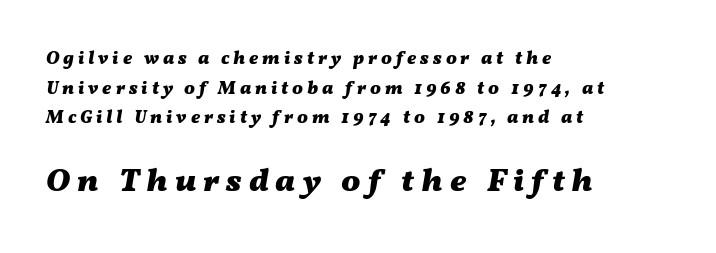
Q: Is the text bold? A: Yes.
Q: Is the text italic (slanted)? A: Yes, it leans right by about 11 degrees.
Q: Is the text underlined? A: No.
Q: How is the paragraph aligned? A: Left-aligned.
Q: Is the spacing between letters normal or unusually wide? A: Unusually wide.
Q: Is the spacing between lines tight, normal or loose? A: Normal.
Q: Which block of text is set in a larger size, the first (top) or the second (bottom)? A: The second (bottom) one.
Q: Width (condensed, normal, or wide)? A: Wide.
Q: Stroke contrast? A: Medium.
Q: x-height? A: Medium.
Q: Monospaced? A: No.
